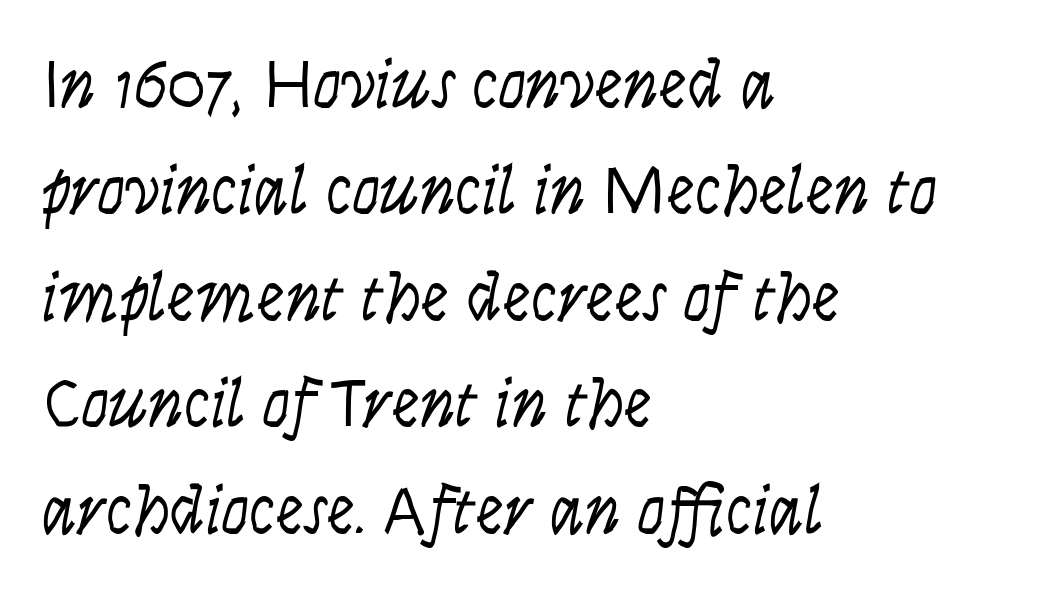
No letter is thick-stroked: the sample isn't bold. The specimen omits any rule beneath the text block's lines. A typesetter would call this zero additional tracking. Is there much room between lines? A standard amount, neither cramped nor airy.
